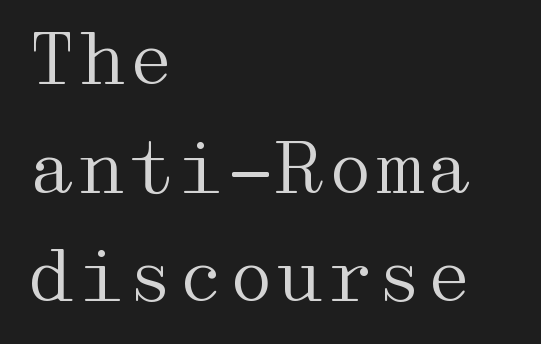
Q: Is the text bold? A: No.
Q: Is the text italic (slanted)? A: No, it is upright.
Q: Is the typeface a serif or a sans-serif typeface? A: Serif.
Q: Is the text underlined? A: No.
Q: How is the paragraph aligned? A: Left-aligned.
Q: Is the spacing between letters normal or unusually wide? A: Normal.
Q: Is the spacing between lines tight, normal or loose? A: Normal.
Q: Width (condensed, normal, or wide)? A: Wide.
Q: Stroke contrast? A: Medium.
Q: x-height? A: Medium.
